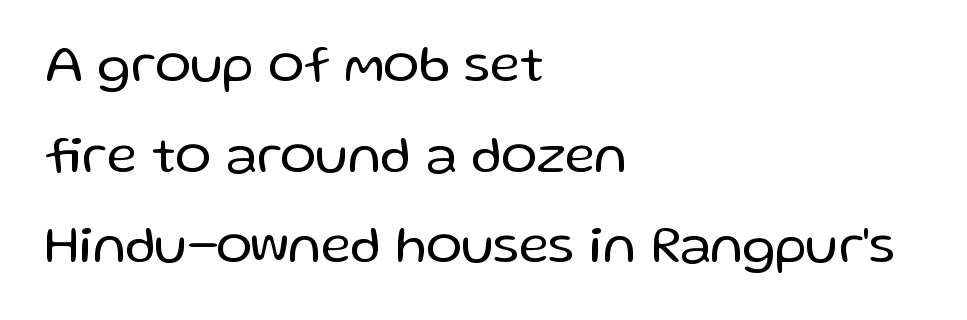
The image shows 53 px regular-weight sans-serif type, upright; set left-aligned, line spacing 1.71x, normal letter spacing, not underlined; low stroke contrast and a medium x-height.
